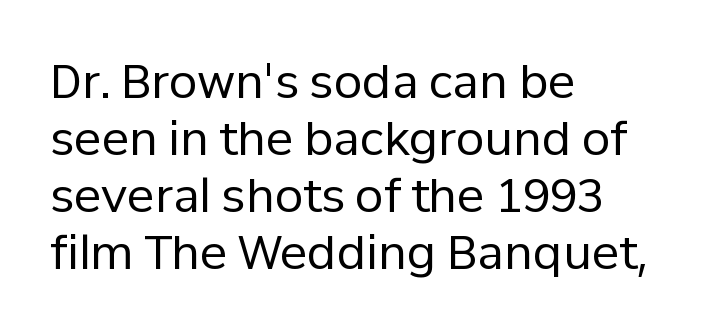
{"serif": "no", "italic": "no", "bold": "no", "weight": "regular", "width": "normal", "stroke_contrast": "low", "x_height": "medium", "monospaced": "no", "underline": "no", "align": "left", "line_spacing_ratio": 1.24, "letter_spacing": "normal", "letter_spacing_em": 0.0, "glyph_px": 46}
